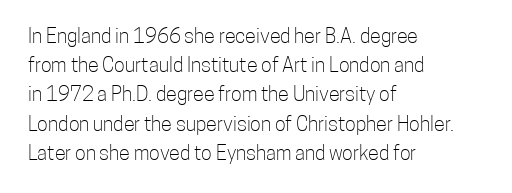
A normal amount of white space separates one row of letters from the next. The foot of each line stays bare and open. The ragged edge is on the right, which tells us the setting is flush left. This sample uses an upright cut, with every glyph sitting square on the baseline. No chunkiness to these letters — they're not bold. Does extra space separate the letters? No, they use regular spacing.
